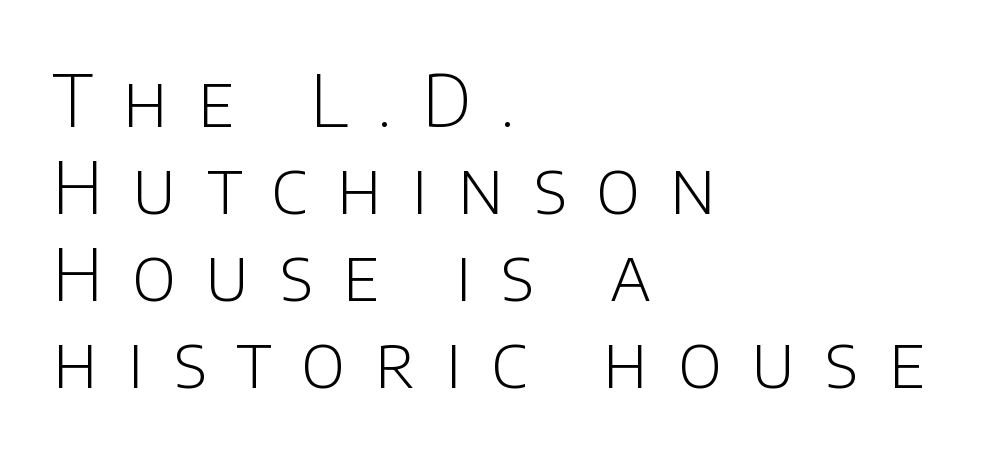
{"serif": "no", "italic": "no", "bold": "no", "weight": "light", "width": "normal", "stroke_contrast": "low", "x_height": "large", "monospaced": "no", "underline": "no", "align": "left", "line_spacing_ratio": 1.21, "letter_spacing": "wide", "letter_spacing_em": 0.41, "glyph_px": 72}
